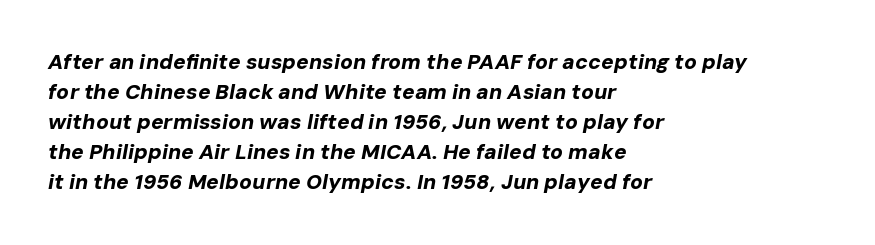
Q: Is the text bold? A: Yes.
Q: Is the text italic (slanted)? A: Yes, it leans right by about 10 degrees.
Q: Is the text underlined? A: No.
Q: How is the paragraph aligned? A: Left-aligned.
Q: Is the spacing between letters normal or unusually wide? A: Normal.
Q: Is the spacing between lines tight, normal or loose? A: Normal.
